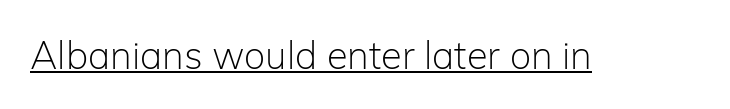
The image shows 38 px light sans-serif type, upright; set normal letter spacing, underlined; low stroke contrast and a medium x-height.
